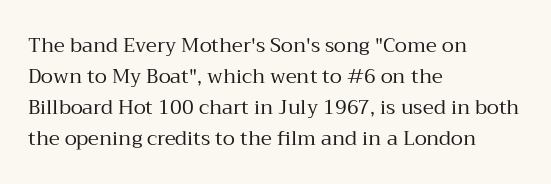
{"italic": "no", "bold": "no", "underline": "no", "align": "left", "line_spacing": "normal", "line_spacing_ratio": 1.55, "letter_spacing": "normal", "letter_spacing_em": 0.0, "glyph_px": 20}
